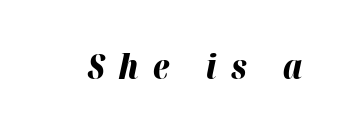
{"italic": "yes", "lean": "right", "slant_degrees": 12, "bold": "yes", "weight": "bold", "width": "normal", "stroke_contrast": "high", "x_height": "medium", "monospaced": "no", "underline": "no", "letter_spacing": "wide", "letter_spacing_em": 0.42, "glyph_px": 34}
